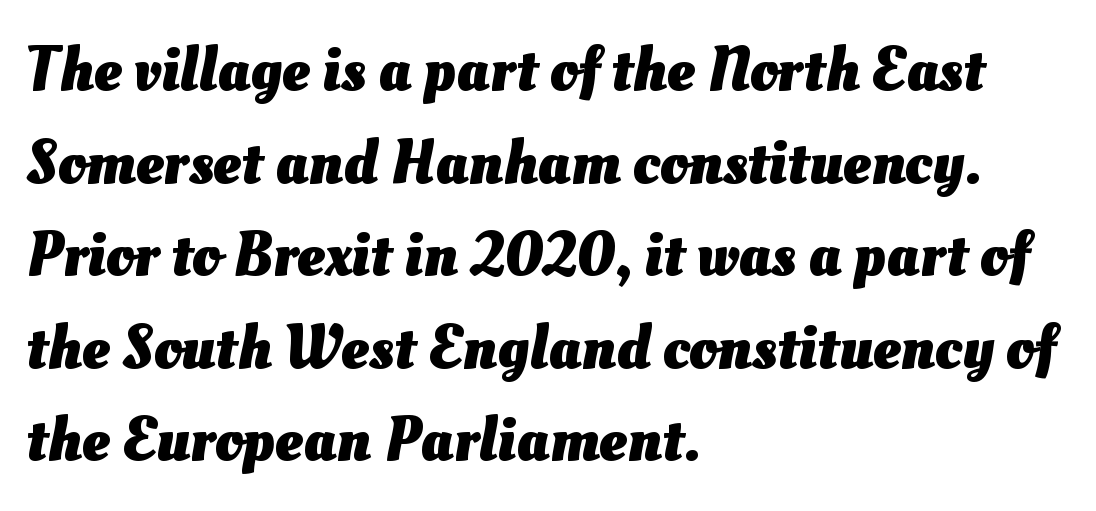
The image shows 63 px heavy type; set left-aligned, normal line spacing (1.47x), normal letter spacing, not underlined; medium stroke contrast and a small x-height.
